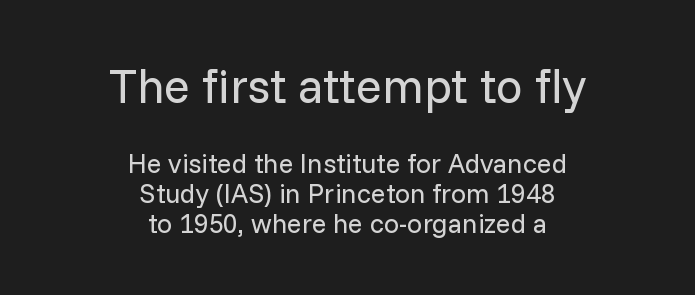
Nothing heavy about these letters — not bold at all. The text block is weighted toward neither margin, spreading evenly from the middle. The letters carry no serifs — their stems end cleanly without finishing strokes. The type is set solid horizontally, with unmodified tracking.
